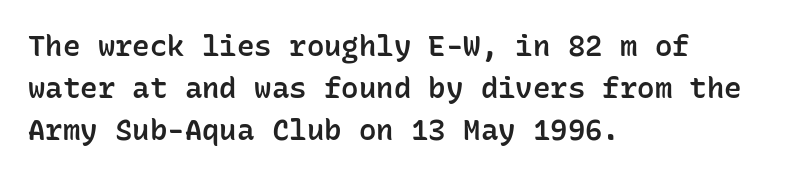
The image shows 29 px semibold sans-serif type, upright, monospaced; set left-aligned, normal line spacing (1.45x), normal letter spacing, not underlined; low stroke contrast and a medium x-height.
